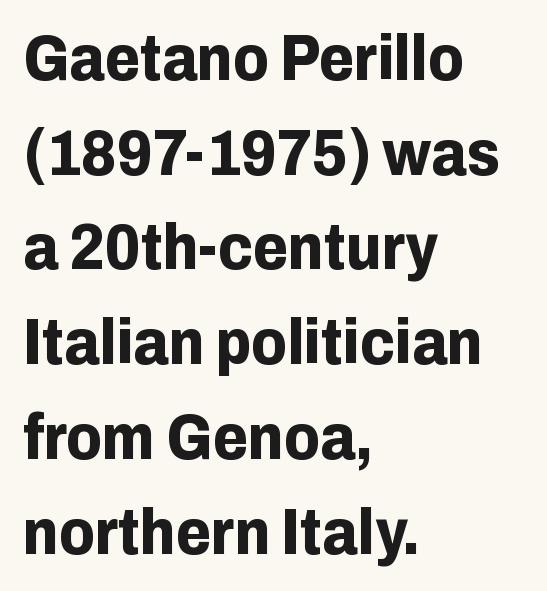
The image shows 64 px bold sans-serif type, upright; set left-aligned, normal line spacing (1.48x), normal letter spacing, not underlined; low stroke contrast and a medium x-height.
